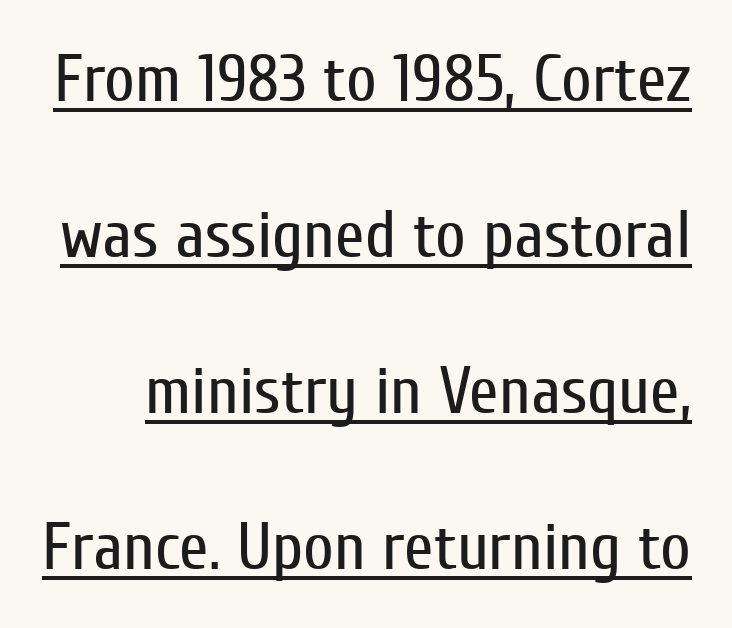
{"serif": "no", "italic": "no", "bold": "no", "weight": "regular", "width": "condensed", "stroke_contrast": "low", "x_height": "medium", "monospaced": "no", "underline": "yes", "line_spacing": "loose", "line_spacing_ratio": 2.33, "letter_spacing": "normal", "letter_spacing_em": 0.0, "glyph_px": 67}
